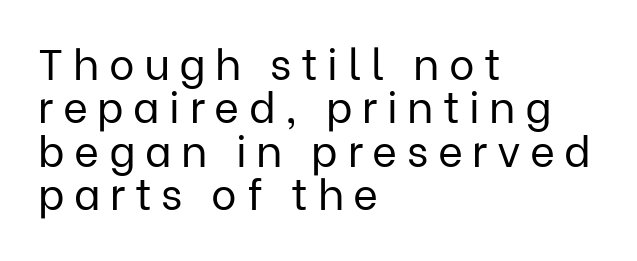
{"serif": "no", "italic": "no", "bold": "no", "weight": "regular", "width": "normal", "stroke_contrast": "low", "x_height": "medium", "monospaced": "no", "underline": "no", "align": "left", "line_spacing": "tight", "line_spacing_ratio": 1.01, "letter_spacing": "wide", "letter_spacing_em": 0.22, "glyph_px": 43}
